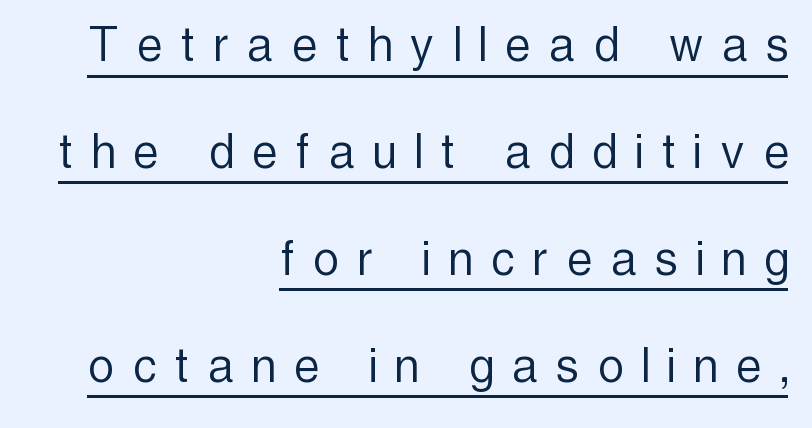
Students, observe: this is what heavily led, spacious text looks like. Is this a heavy cut? Hardly; it is regular or lighter. Do the characters align in a grid? No, the font is proportional. Look at the bottom of the vertical strokes: they stop flat, with no serifs. Spacing between characters has been opened up far beyond the box default.
